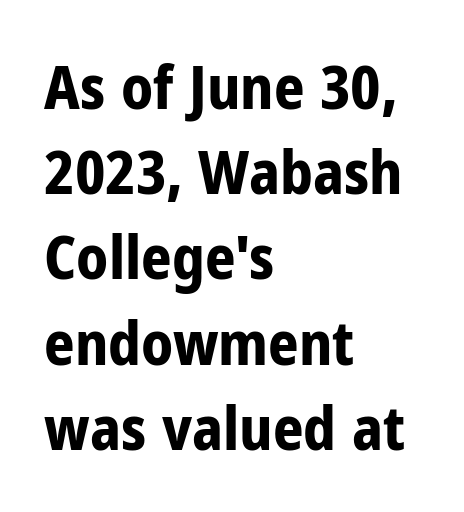
The image shows 60 px bold, condensed sans-serif type, upright; set left-aligned, normal line spacing (1.42x), normal letter spacing, not underlined; low stroke contrast and a medium x-height.
